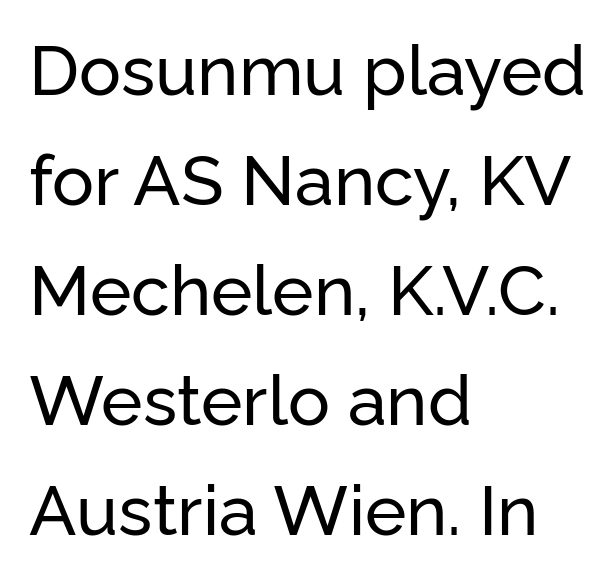
It's the straight-up-and-down kind of type. Underline: absent. Leftover space on each line is placed entirely after the last word. The designer went with a sans here, leaving each stem footless. You could not count columns in this text — the font is proportionally spaced. Summary of vertical rhythm: regular, with standard interline spacing.
